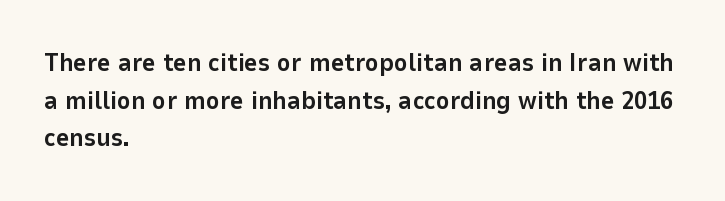
On the weight axis this lands at bold, roughly 700. Words float on clear page, feet unadorned. Interline gaps are of average width in this sample. The rendering keeps characters at their native spacing. In terms of posture, this sample is upright.
